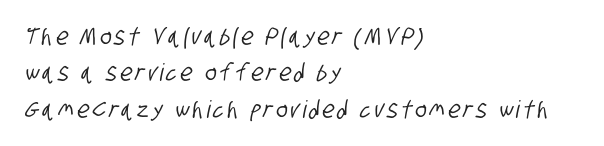
Compared with a centered layout, this one pins lines to the left instead. Leading matches the norm, producing a regular column. The gap between lines stays unmarked.
